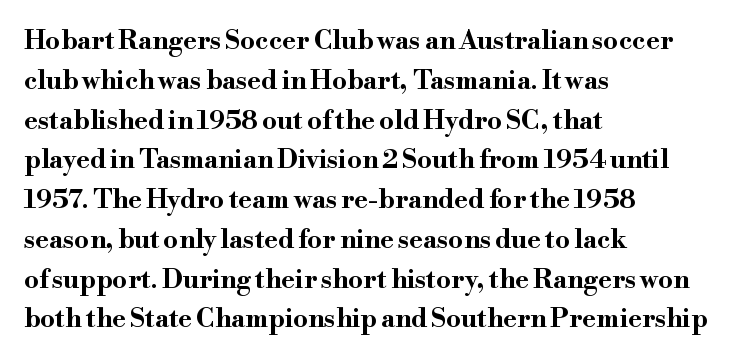
Q: Is the text bold? A: Yes.
Q: Is the text italic (slanted)? A: No, it is upright.
Q: Is the text underlined? A: No.
Q: How is the paragraph aligned? A: Left-aligned.
Q: Is the spacing between letters normal or unusually wide? A: Normal.
Q: Is the spacing between lines tight, normal or loose? A: Normal.
